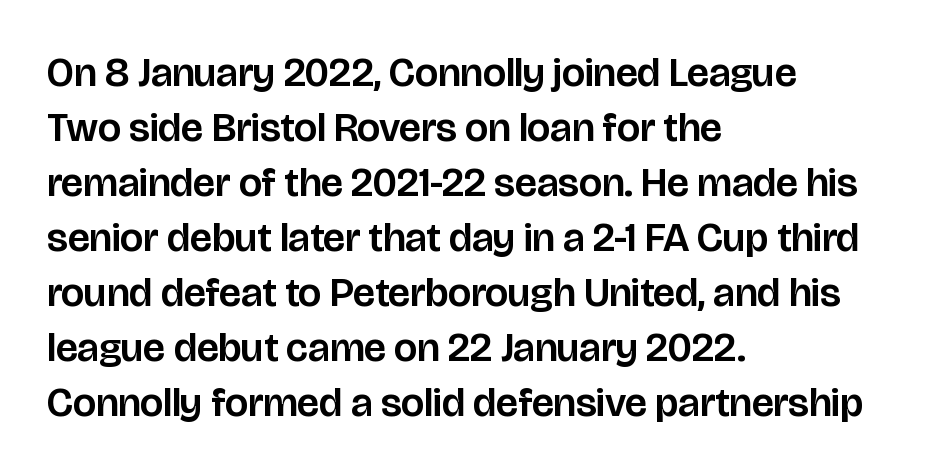
The image shows 41 px sans-serif type, upright; set left-aligned, normal line spacing (1.34x), normal letter spacing, not underlined; low stroke contrast and a large x-height.
